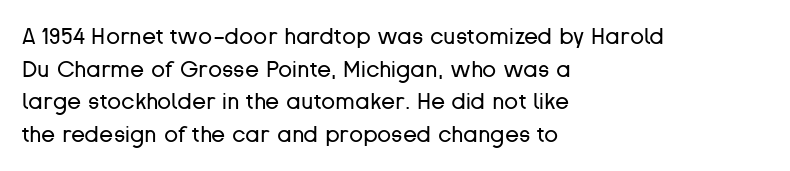
Q: Is the text bold? A: No.
Q: Is the text italic (slanted)? A: No, it is upright.
Q: Is the text underlined? A: No.
Q: How is the paragraph aligned? A: Left-aligned.
Q: Is the spacing between letters normal or unusually wide? A: Normal.
Q: Is the spacing between lines tight, normal or loose? A: Normal.
